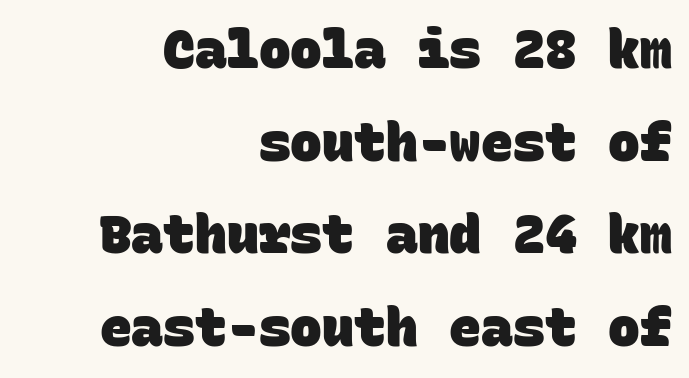
Q: Is the text bold? A: Yes.
Q: Is the typeface a serif or a sans-serif typeface? A: Sans-serif.
Q: Is the text underlined? A: No.
Q: How is the paragraph aligned? A: Right-aligned.
Q: Is the spacing between letters normal or unusually wide? A: Normal.
Q: Width (condensed, normal, or wide)? A: Normal.
Q: Stroke contrast? A: Low.
Q: x-height? A: Large.
Q: Monospaced? A: Yes.
